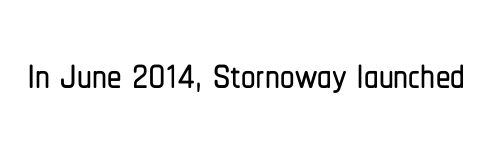
Q: Is the text italic (slanted)? A: No, it is upright.
Q: Is the typeface a serif or a sans-serif typeface? A: Sans-serif.
Q: Is the text underlined? A: No.
Q: Is the spacing between letters normal or unusually wide? A: Normal.
Q: Width (condensed, normal, or wide)? A: Condensed.
Q: Stroke contrast? A: Low.
Q: x-height? A: Medium.
Q: Monospaced? A: No.
